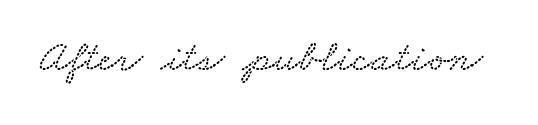
Has an underline been added? It has not. This sample has the flowing, uneven cadence of proportional lettering. No extra tracking has been applied to these lines.
